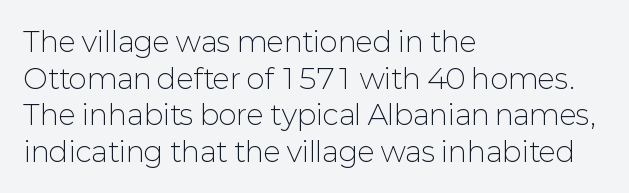
Nothing sits at the stroke ends, so this counts as sans-serif. Do the characters align in a grid? No, the font is proportional. Between one letter and the next there's only the usual sliver of space. Rendered with straight, roman letterforms. Glance below the letters and you will spot only blank space. Is this a heavy cut? Hardly; it is regular or lighter.
